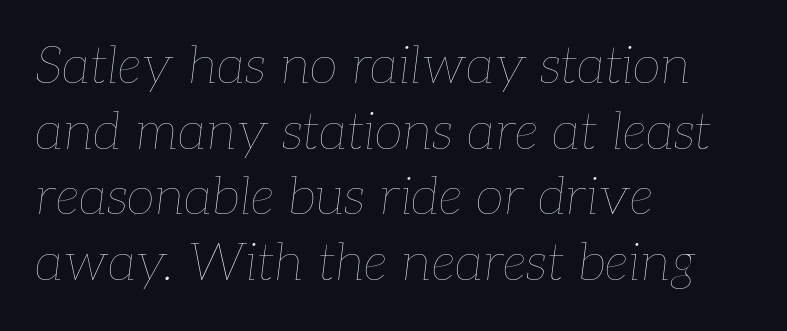
The image shows 52 px thin type, italic (leaning right); set left-aligned, normal line spacing (1.26x), normal letter spacing, not underlined; low stroke contrast and a medium x-height.
